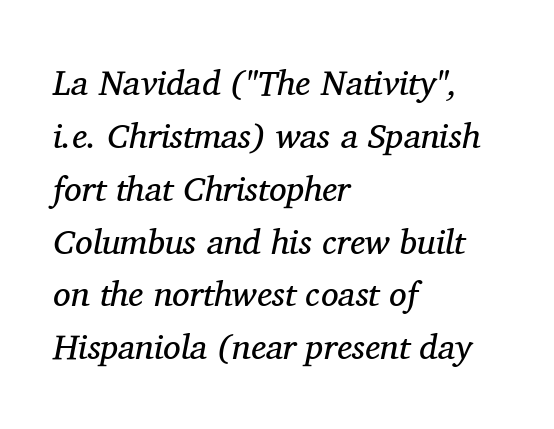
{"serif": "yes", "italic": "yes", "lean": "right", "slant_degrees": 11, "bold": "no", "weight": "regular", "width": "normal", "stroke_contrast": "medium", "x_height": "medium", "monospaced": "no", "underline": "no", "align": "left", "line_spacing": "normal", "line_spacing_ratio": 1.51, "letter_spacing": "normal", "letter_spacing_em": 0.0, "glyph_px": 35}
